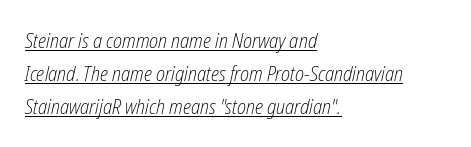
The image shows 21 px text type, italic (leaning right); set left-aligned, normal line spacing (1.58x), normal letter spacing, underlined.
